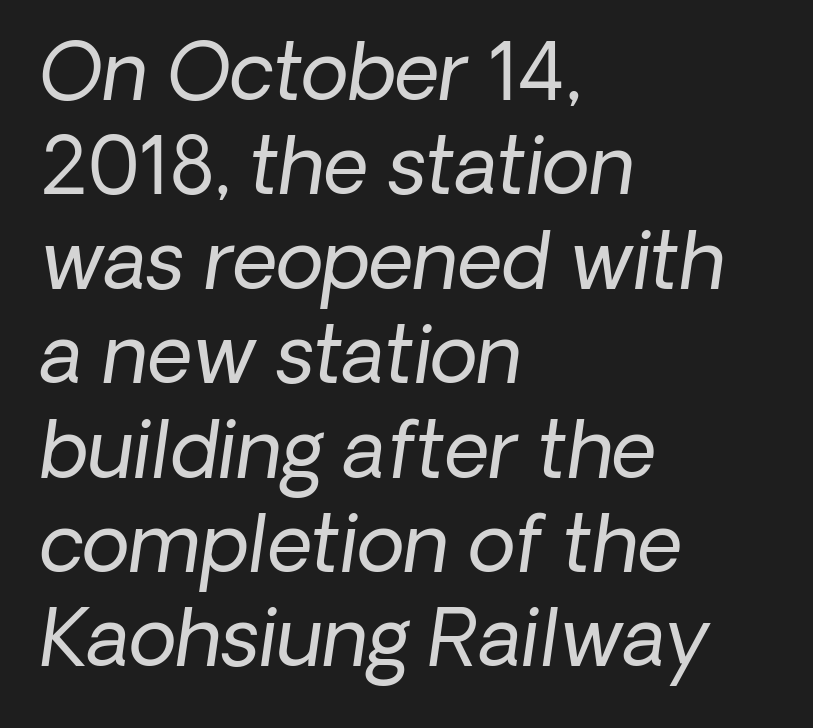
The image shows 78 px regular-weight sans-serif type; set left-aligned, line spacing 1.21x, normal letter spacing, not underlined; low stroke contrast and a medium x-height.
